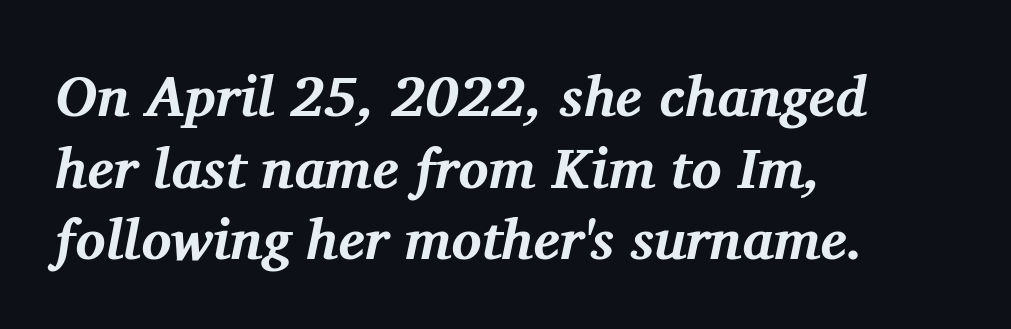
The image shows 56 px bold serif type, italic (leaning right); set left-aligned, normal line spacing (1.28x), normal letter spacing, not underlined; medium stroke contrast and a medium x-height.
